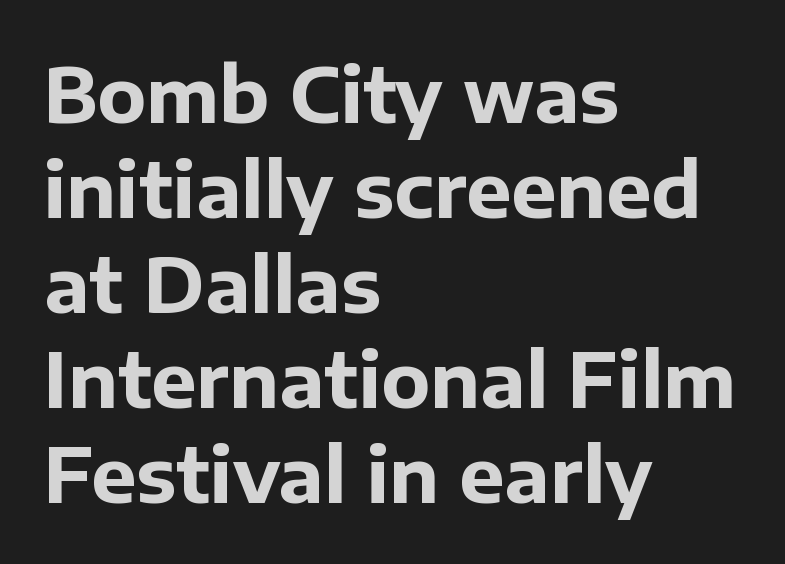
The image shows 76 px bold sans-serif type, upright; set left-aligned, normal line spacing (1.25x), normal letter spacing, not underlined; low stroke contrast and a medium x-height.
